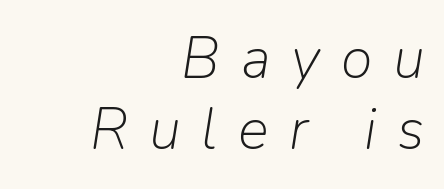
{"italic": "yes", "lean": "right", "slant_degrees": 9, "bold": "no", "weight": "light", "width": "normal", "stroke_contrast": "low", "x_height": "medium", "monospaced": "no", "underline": "no", "align": "right", "line_spacing_ratio": 1.22, "letter_spacing": "wide", "letter_spacing_em": 0.36, "glyph_px": 58}
